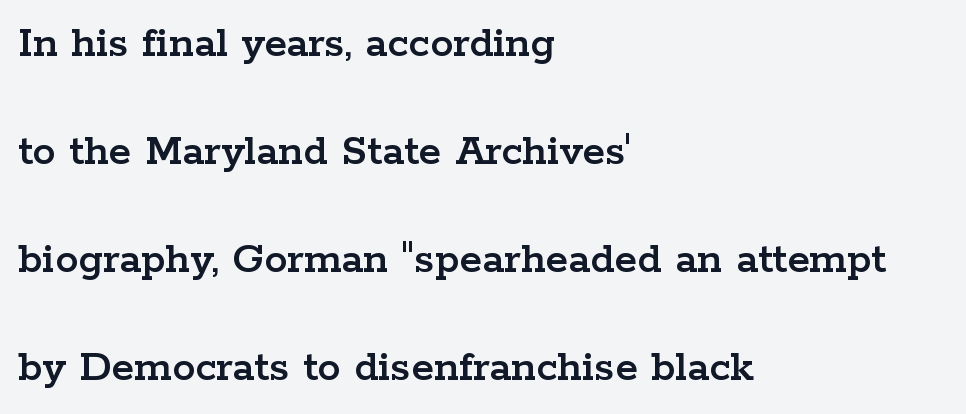
The glyphs are unaccompanied by any horizontal stroke below them. The letters carry serifs — small finishing strokes at the ends of their stems. Upright lettering throughout. The horizontal fit of the characters is conventional and even. One-word summary of the alignment: left. You could not count columns in this text — the font is proportionally spaced.
